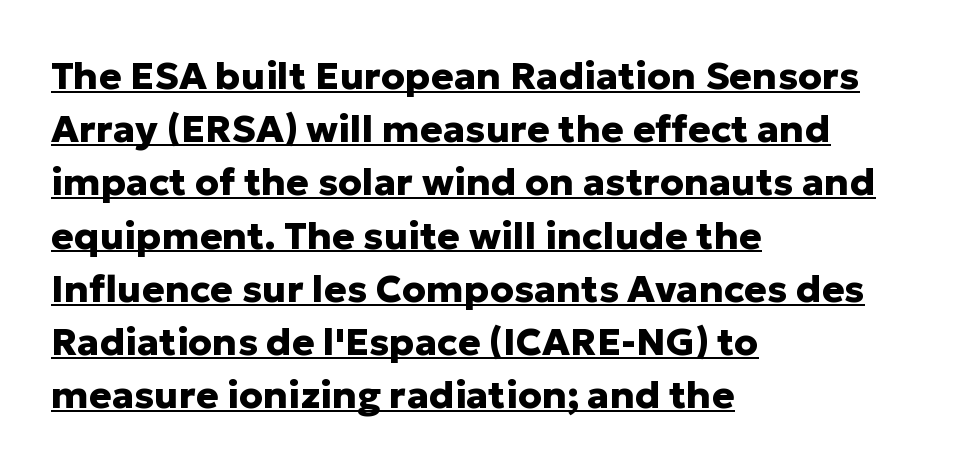
Q: Is the text bold? A: Yes.
Q: Is the text italic (slanted)? A: No, it is upright.
Q: Is the typeface a serif or a sans-serif typeface? A: Sans-serif.
Q: Is the text underlined? A: Yes.
Q: How is the paragraph aligned? A: Left-aligned.
Q: Is the spacing between letters normal or unusually wide? A: Normal.
Q: Is the spacing between lines tight, normal or loose? A: Normal.
Q: Width (condensed, normal, or wide)? A: Normal.
Q: Stroke contrast? A: Low.
Q: x-height? A: Medium.
Q: Monospaced? A: No.
